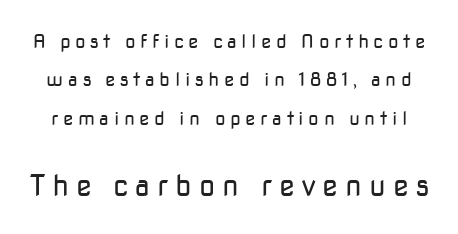
The image shows 29 px regular-weight sans-serif type, upright; set loose line spacing (2.02x), unusually wide letter spacing (+0.24 em), not underlined; the second (bottom) block is 1.53x larger; low stroke contrast and a medium x-height.
